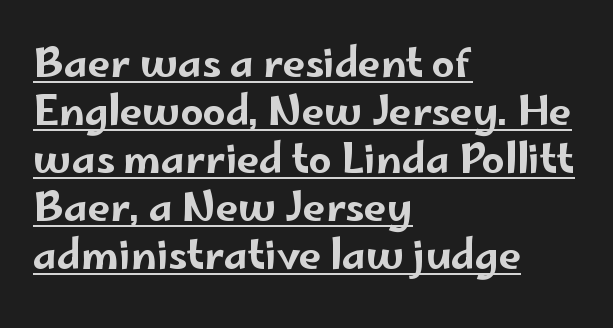
Q: Is the text italic (slanted)? A: No, it is upright.
Q: Is the typeface a serif or a sans-serif typeface? A: Sans-serif.
Q: Is the text underlined? A: Yes.
Q: How is the paragraph aligned? A: Left-aligned.
Q: Is the spacing between letters normal or unusually wide? A: Normal.
Q: Width (condensed, normal, or wide)? A: Wide.
Q: Stroke contrast? A: Low.
Q: x-height? A: Small.
Q: Monospaced? A: No.
